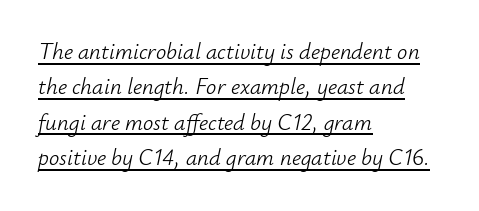
Q: Is the text bold? A: No.
Q: Is the text italic (slanted)? A: Yes, it leans right by about 12 degrees.
Q: Is the text underlined? A: Yes.
Q: How is the paragraph aligned? A: Left-aligned.
Q: Is the spacing between letters normal or unusually wide? A: Normal.
Q: Is the spacing between lines tight, normal or loose? A: Normal.
